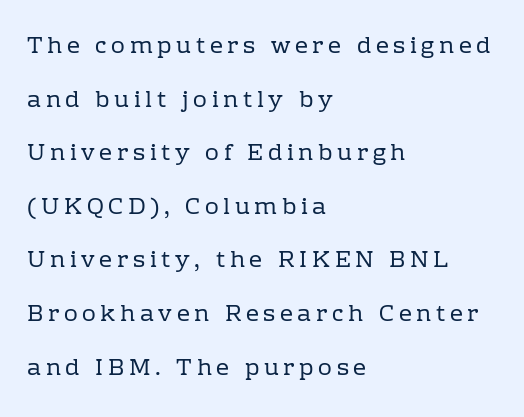
Baseline-to-baseline distance is far greater than the letter height. Descender tails drop into unmarked territory. Visually the block forms a straight wall on the left and a jagged coastline on the right. If you drew a line through each stem, it would be perfectly vertical. Weight: in the light-to-regular range. There is plenty of visible air inserted between adjacent glyphs.
